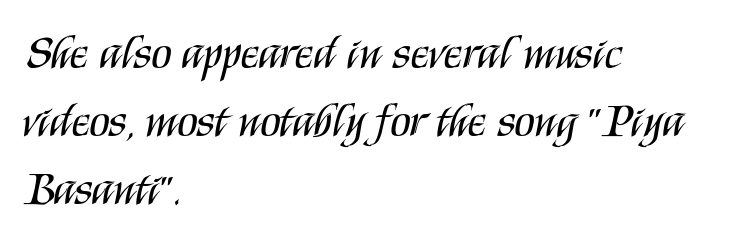
{"serif": "no", "bold": "no", "weight": "regular", "width": "condensed", "stroke_contrast": "medium", "x_height": "large", "monospaced": "no", "underline": "no", "align": "left", "line_spacing": "normal", "line_spacing_ratio": 1.45, "letter_spacing": "normal", "letter_spacing_em": 0.0, "glyph_px": 47}
